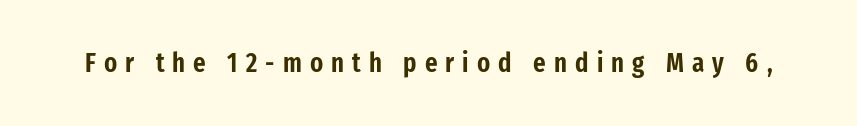
The image shows 27 px text type, upright; set unusually wide letter spacing (+0.3 em), not underlined.
